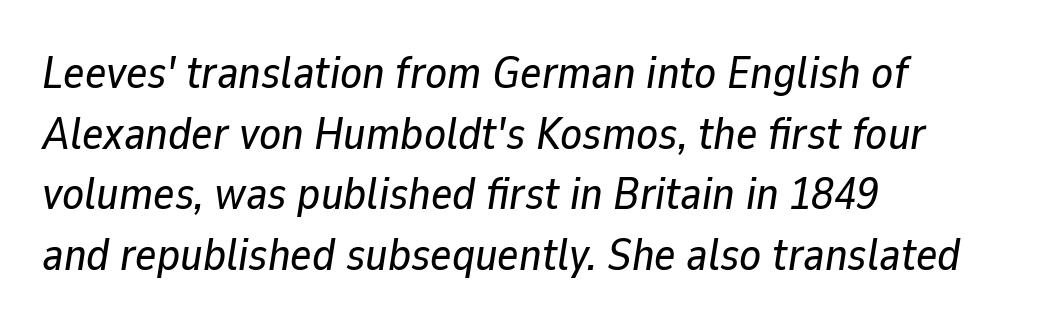
Q: Is the text italic (slanted)? A: Yes, it leans right by about 9 degrees.
Q: Is the text underlined? A: No.
Q: How is the paragraph aligned? A: Left-aligned.
Q: Is the spacing between letters normal or unusually wide? A: Normal.
Q: Is the spacing between lines tight, normal or loose? A: Normal.
Q: Width (condensed, normal, or wide)? A: Normal.
Q: Stroke contrast? A: Low.
Q: x-height? A: Medium.
Q: Monospaced? A: No.
